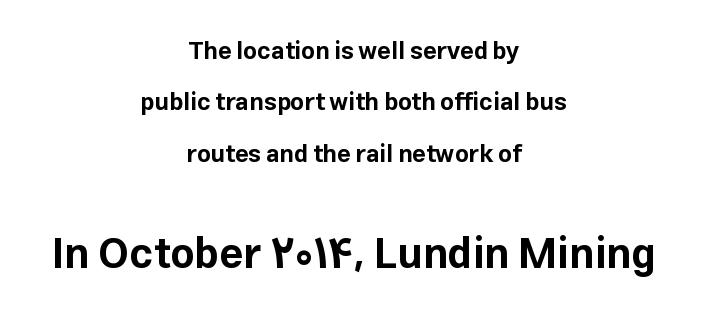
{"serif": "no", "italic": "no", "bold": "yes", "weight": "bold", "width": "normal", "stroke_contrast": "low", "x_height": "medium", "monospaced": "no", "underline": "no", "align": "center", "line_spacing": "loose", "line_spacing_ratio": 2.14, "letter_spacing": "normal", "letter_spacing_em": 0.0, "larger_block": "second", "size_ratio": 1.75, "glyph_px": 42}
